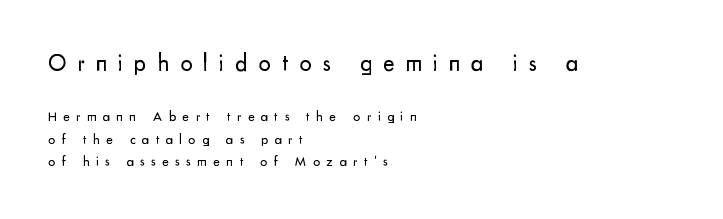
The image shows 24 px text type, upright; set left-aligned, normal line spacing (1.64x), unusually wide letter spacing (+0.46 em), not underlined; the first (top) block is 1.71x larger.
